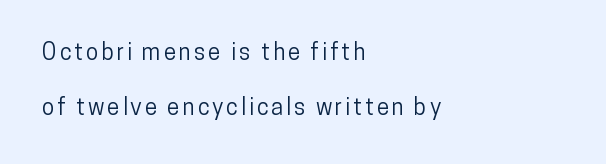
Q: Is the text italic (slanted)? A: No, it is upright.
Q: Is the text underlined? A: No.
Q: How is the paragraph aligned? A: Left-aligned.
Q: Is the spacing between lines tight, normal or loose? A: Loose.
